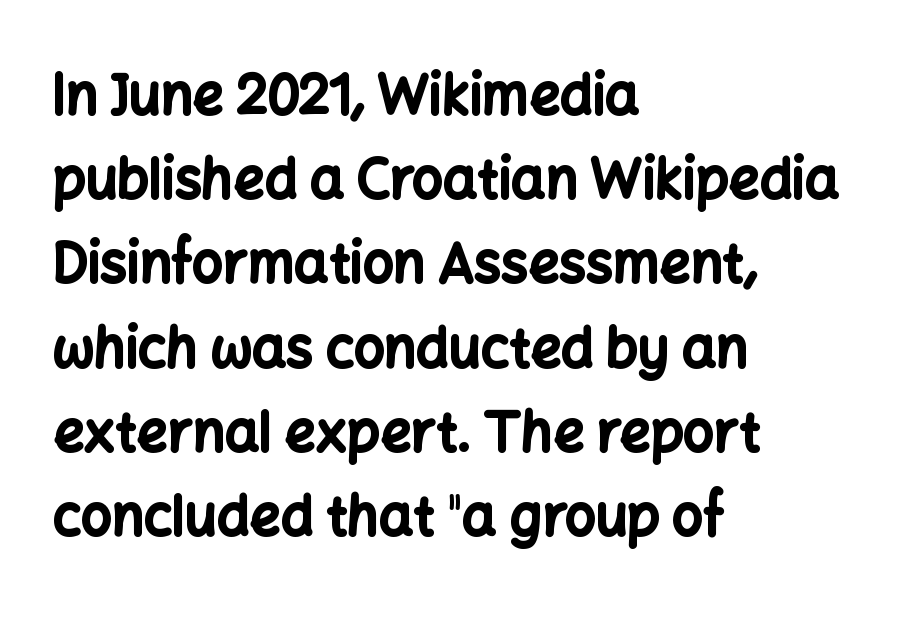
Are there feet on the stems? There aren't — it's a sans. The ragged edge is on the right, which tells us the setting is flush left. Nope, not italic — everything's standing straight. The space between consecutive lines is moderate. Glyph-to-glyph distance matches everyday printed text.
